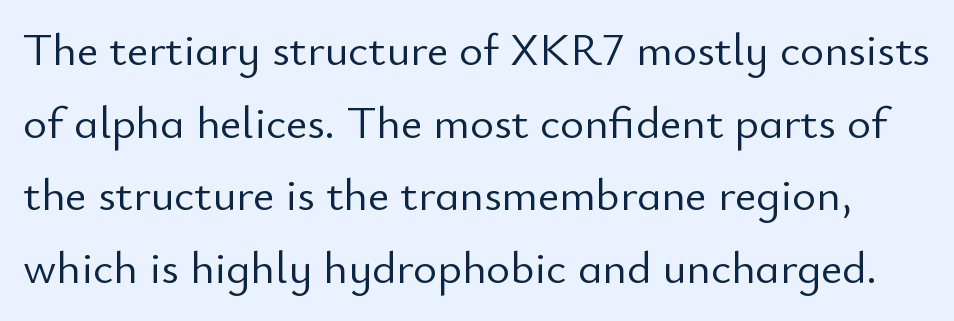
The image shows 46 px light sans-serif type, upright; set normal line spacing (1.58x), normal letter spacing, not underlined; low stroke contrast and a small x-height.
